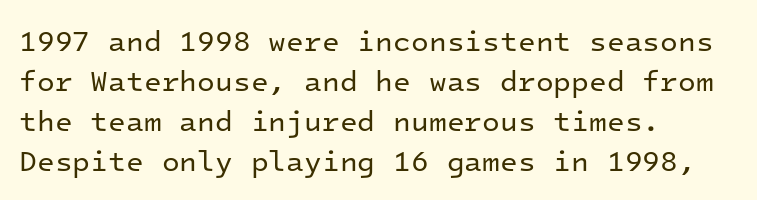
{"serif": "no", "italic": "no", "bold": "no", "weight": "regular", "width": "normal", "stroke_contrast": "low", "x_height": "medium", "monospaced": "yes", "underline": "no", "align": "left", "line_spacing": "normal", "line_spacing_ratio": 1.38, "letter_spacing": "normal", "letter_spacing_em": 0.0, "glyph_px": 29}
